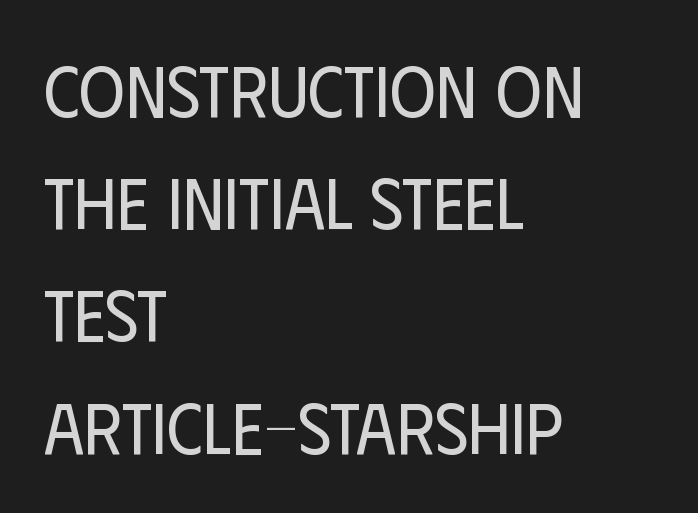
Q: Is the text bold? A: No.
Q: Is the text italic (slanted)? A: No, it is upright.
Q: Is the typeface a serif or a sans-serif typeface? A: Sans-serif.
Q: Is the text underlined? A: No.
Q: How is the paragraph aligned? A: Left-aligned.
Q: Is the spacing between letters normal or unusually wide? A: Normal.
Q: Is the spacing between lines tight, normal or loose? A: Normal.
Q: Width (condensed, normal, or wide)? A: Condensed.
Q: Stroke contrast? A: Low.
Q: x-height? A: Large.
Q: Monospaced? A: No.
